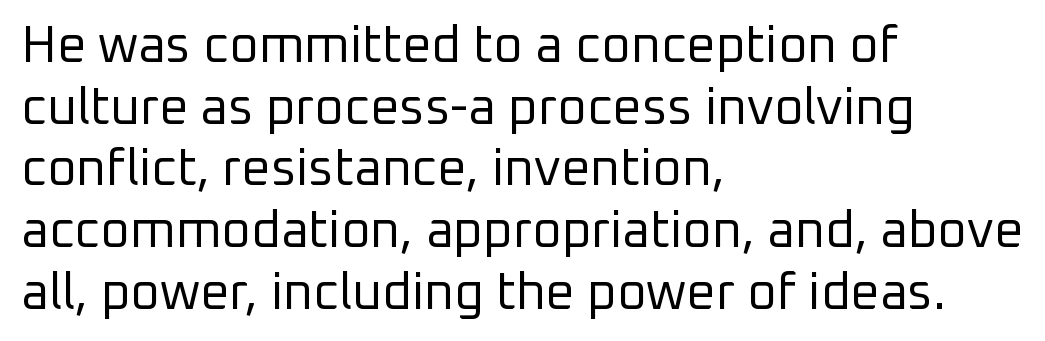
{"serif": "no", "italic": "no", "bold": "no", "weight": "regular", "width": "normal", "stroke_contrast": "low", "x_height": "medium", "monospaced": "no", "underline": "no", "align": "left", "line_spacing_ratio": 1.21, "letter_spacing": "normal", "letter_spacing_em": 0.0, "glyph_px": 51}
